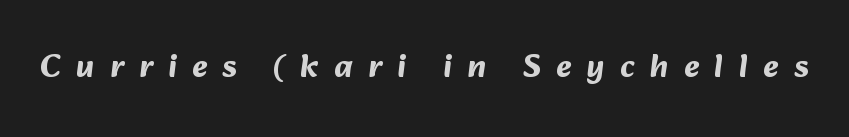
The image shows 33 px bold sans-serif type; set unusually wide letter spacing (+0.46 em), not underlined; medium stroke contrast and a medium x-height.
